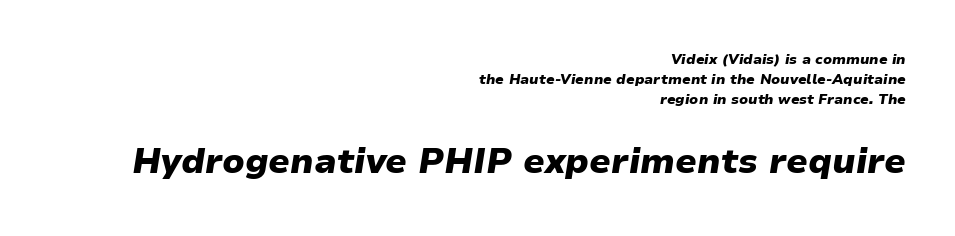
Q: Is the text bold? A: Yes.
Q: Is the text italic (slanted)? A: Yes, it leans right by about 9 degrees.
Q: Is the text underlined? A: No.
Q: How is the paragraph aligned? A: Right-aligned.
Q: Is the spacing between letters normal or unusually wide? A: Normal.
Q: Is the spacing between lines tight, normal or loose? A: Normal.
Q: Which block of text is set in a larger size, the first (top) or the second (bottom)? A: The second (bottom) one.
Q: Width (condensed, normal, or wide)? A: Normal.
Q: Stroke contrast? A: Low.
Q: x-height? A: Medium.
Q: Monospaced? A: No.
